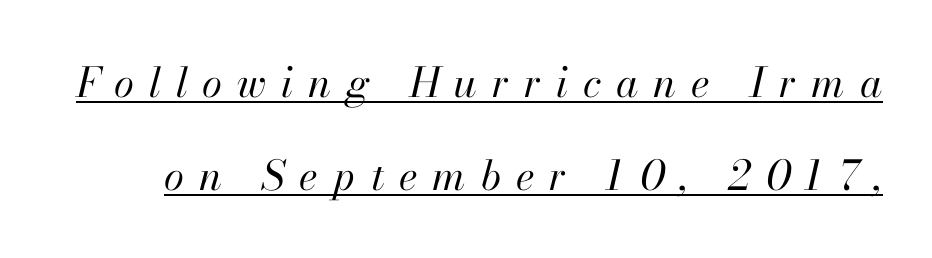
{"italic": "yes", "lean": "right", "slant_degrees": 13, "bold": "no", "weight": "regular", "width": "normal", "stroke_contrast": "high", "x_height": "small", "monospaced": "no", "underline": "yes", "line_spacing": "loose", "line_spacing_ratio": 2.27, "letter_spacing": "wide", "letter_spacing_em": 0.36, "glyph_px": 41}
